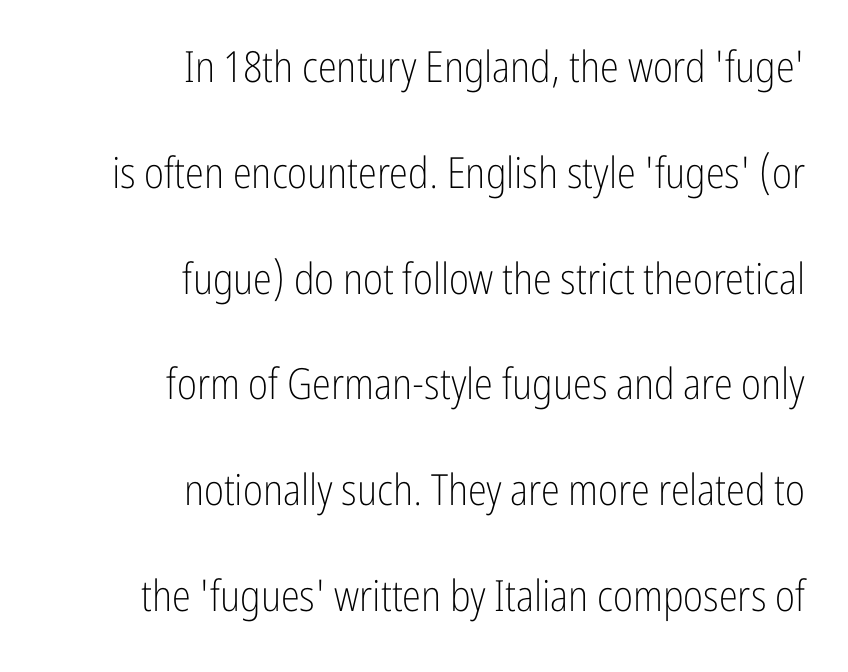
{"serif": "no", "italic": "no", "bold": "no", "weight": "light", "width": "condensed", "stroke_contrast": "low", "x_height": "medium", "monospaced": "no", "underline": "no", "align": "right", "line_spacing": "loose", "line_spacing_ratio": 2.46, "letter_spacing": "normal", "letter_spacing_em": 0.0, "glyph_px": 43}
